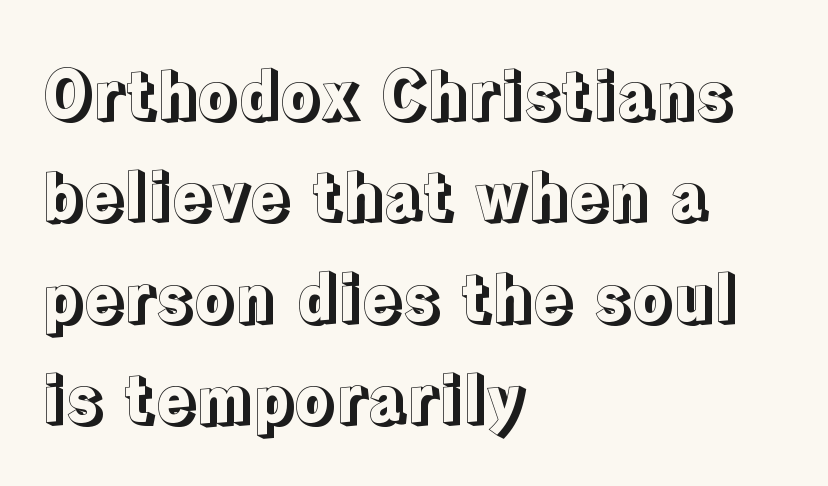
{"italic": "no", "width": "normal", "x_height": "medium", "monospaced": "no", "underline": "no", "align": "left", "line_spacing": "normal", "line_spacing_ratio": 1.56, "letter_spacing": "normal", "letter_spacing_em": 0.0, "glyph_px": 65}
